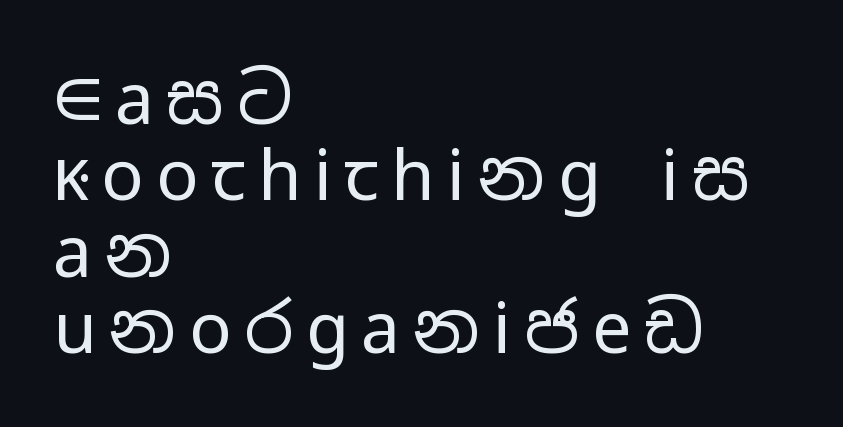
The image shows 70 px regular-weight, wide sans-serif type, upright; set left-aligned, tight line spacing (1.09x), not underlined; low stroke contrast and a medium x-height.
